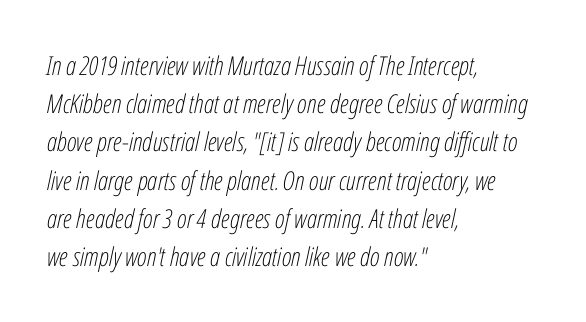
Q: Is the text bold? A: No.
Q: Is the text italic (slanted)? A: Yes, it leans right by about 12 degrees.
Q: Is the text underlined? A: No.
Q: How is the paragraph aligned? A: Left-aligned.
Q: Is the spacing between letters normal or unusually wide? A: Normal.
Q: Is the spacing between lines tight, normal or loose? A: Normal.
